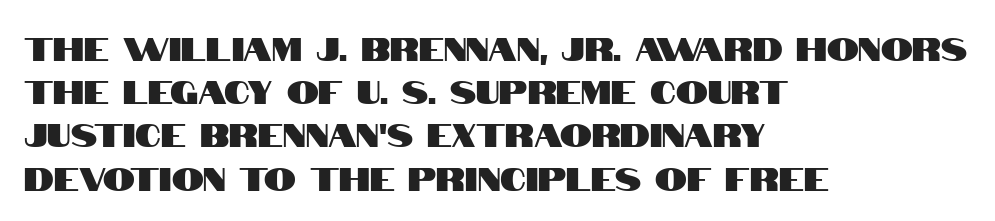
The image shows 32 px condensed sans-serif type, upright; set left-aligned, normal line spacing (1.35x), normal letter spacing, not underlined; high stroke contrast and a large x-height.
